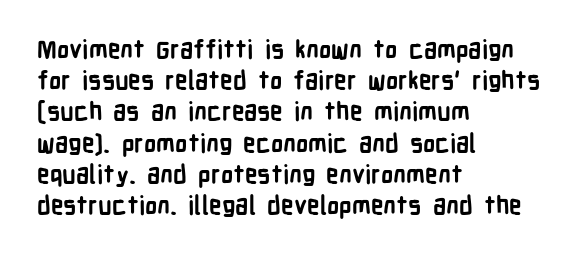
Q: Is the text bold? A: Yes.
Q: Is the text italic (slanted)? A: No, it is upright.
Q: Is the text underlined? A: No.
Q: How is the paragraph aligned? A: Left-aligned.
Q: Is the spacing between letters normal or unusually wide? A: Normal.
Q: Is the spacing between lines tight, normal or loose? A: Normal.
